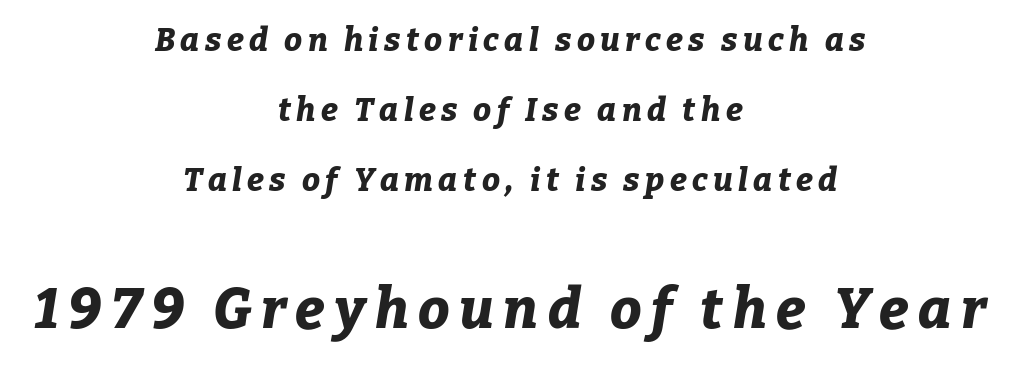
The image shows 56 px bold type, italic (leaning right); set centered, loose line spacing (2.18x), not underlined; the second (bottom) block is 1.75x larger; low stroke contrast and a medium x-height.
